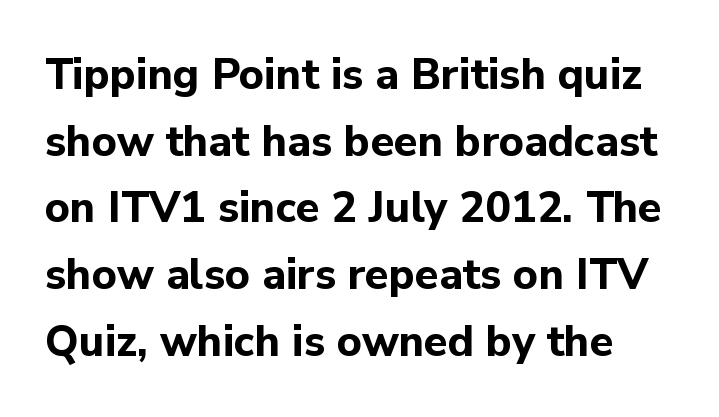
{"serif": "no", "italic": "no", "bold": "yes", "weight": "bold", "width": "normal", "stroke_contrast": "low", "x_height": "medium", "monospaced": "no", "underline": "no", "line_spacing": "normal", "line_spacing_ratio": 1.55, "letter_spacing": "normal", "letter_spacing_em": 0.0, "glyph_px": 43}
